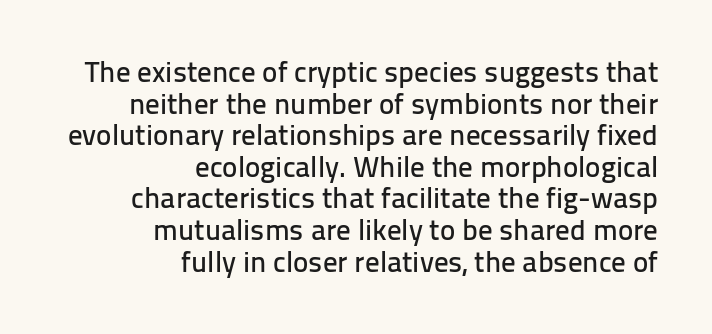
The image shows 29 px sans-serif type, upright; set right-aligned, tight line spacing (1.09x), normal letter spacing, not underlined; low stroke contrast and a medium x-height.
